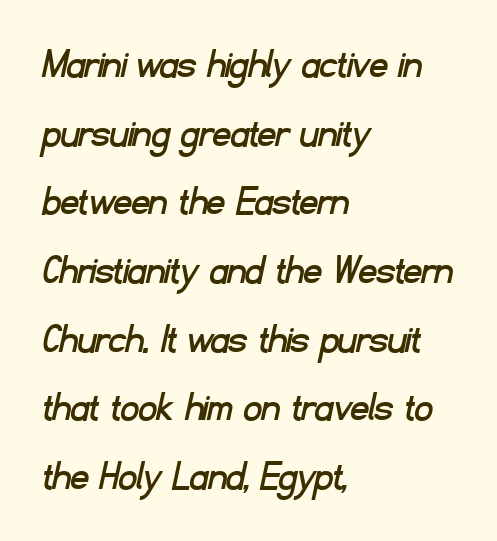
{"serif": "no", "width": "normal", "stroke_contrast": "low", "x_height": "small", "monospaced": "no", "underline": "no", "align": "left", "line_spacing": "normal", "line_spacing_ratio": 1.56, "letter_spacing": "normal", "letter_spacing_em": 0.0, "glyph_px": 44}
